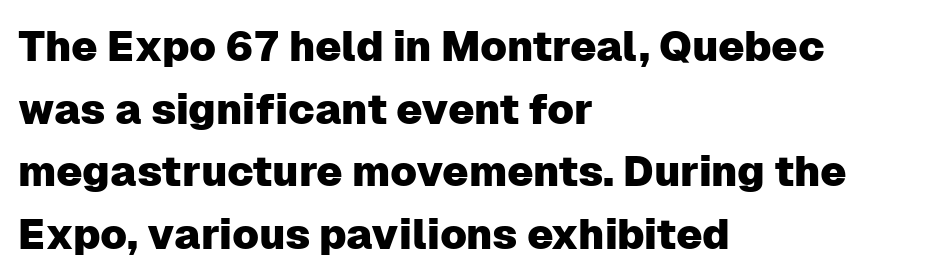
{"serif": "no", "italic": "no", "width": "normal", "stroke_contrast": "low", "x_height": "medium", "monospaced": "no", "underline": "no", "align": "left", "line_spacing": "normal", "line_spacing_ratio": 1.49, "letter_spacing": "normal", "letter_spacing_em": 0.0, "glyph_px": 42}
